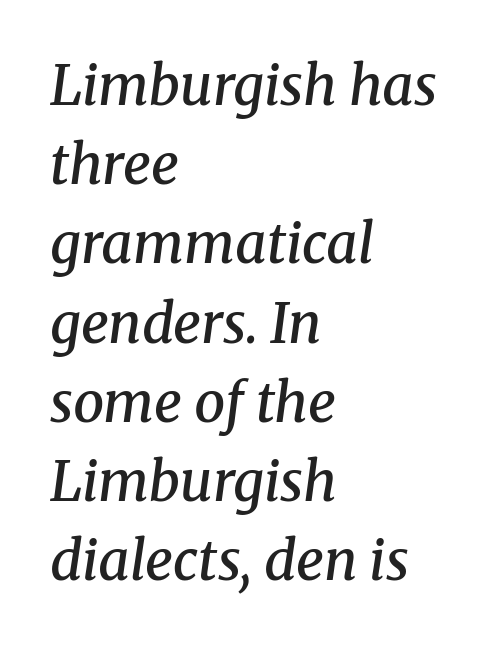
The text block is weighted toward the left margin, trailing off unevenly rightward. Designer's note — italics engaged. Decoration check: the copy has no underline. Caption: standard tracking, unaltered. Serif or sans? Serif — the stroke terminals have little feet.
